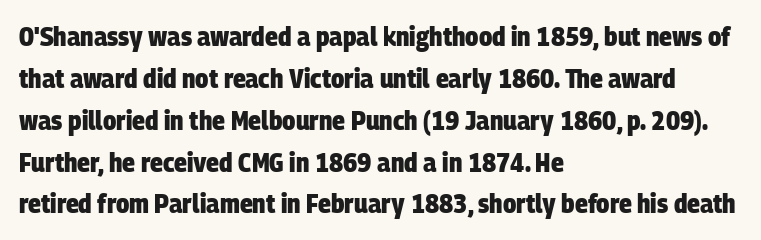
Q: Is the text bold? A: Yes.
Q: Is the text underlined? A: No.
Q: How is the paragraph aligned? A: Left-aligned.
Q: Is the spacing between letters normal or unusually wide? A: Normal.
Q: Is the spacing between lines tight, normal or loose? A: Normal.
